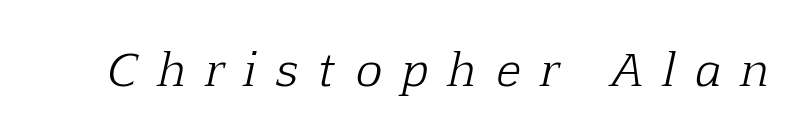
Q: Is the text bold? A: No.
Q: Is the text italic (slanted)? A: Yes, it leans right by about 12 degrees.
Q: Is the typeface a serif or a sans-serif typeface? A: Serif.
Q: Is the text underlined? A: No.
Q: Is the spacing between letters normal or unusually wide? A: Unusually wide.
Q: Width (condensed, normal, or wide)? A: Normal.
Q: Stroke contrast? A: Low.
Q: x-height? A: Medium.
Q: Monospaced? A: No.
